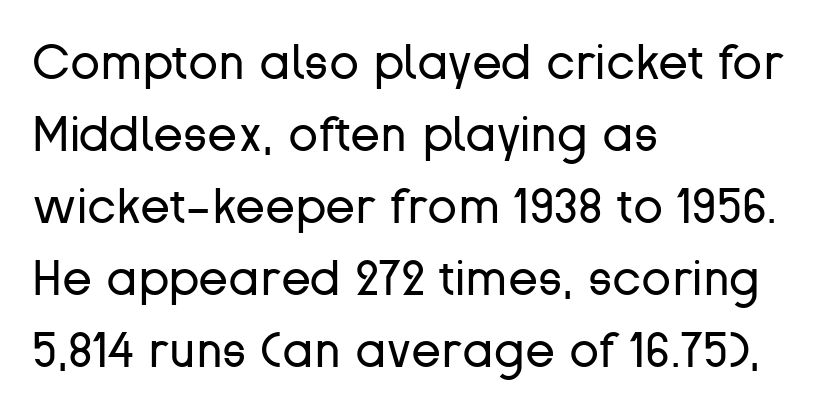
{"serif": "no", "italic": "no", "bold": "no", "weight": "regular", "width": "normal", "stroke_contrast": "low", "x_height": "medium", "monospaced": "no", "underline": "no", "align": "left", "line_spacing": "normal", "line_spacing_ratio": 1.47, "letter_spacing": "normal", "letter_spacing_em": 0.0, "glyph_px": 49}
